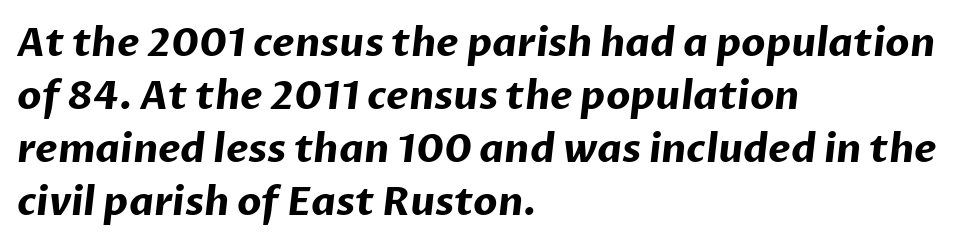
{"serif": "no", "bold": "yes", "weight": "bold", "width": "normal", "stroke_contrast": "low", "x_height": "medium", "monospaced": "no", "underline": "no", "align": "left", "line_spacing": "normal", "line_spacing_ratio": 1.36, "letter_spacing": "normal", "letter_spacing_em": 0.0, "glyph_px": 39}
